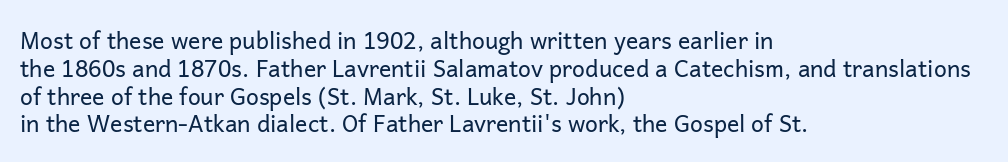
The image shows 23 px text type, upright; set left-aligned, line spacing 1.21x, normal letter spacing, not underlined.
